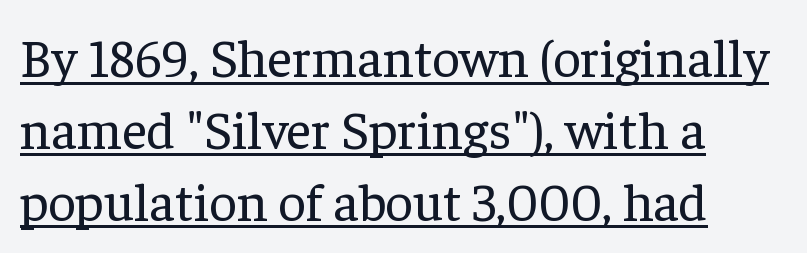
Q: Is the text bold? A: No.
Q: Is the text italic (slanted)? A: No, it is upright.
Q: Is the typeface a serif or a sans-serif typeface? A: Serif.
Q: Is the text underlined? A: Yes.
Q: How is the paragraph aligned? A: Left-aligned.
Q: Is the spacing between letters normal or unusually wide? A: Normal.
Q: Is the spacing between lines tight, normal or loose? A: Normal.
Q: Width (condensed, normal, or wide)? A: Normal.
Q: Stroke contrast? A: Low.
Q: x-height? A: Medium.
Q: Monospaced? A: No.
